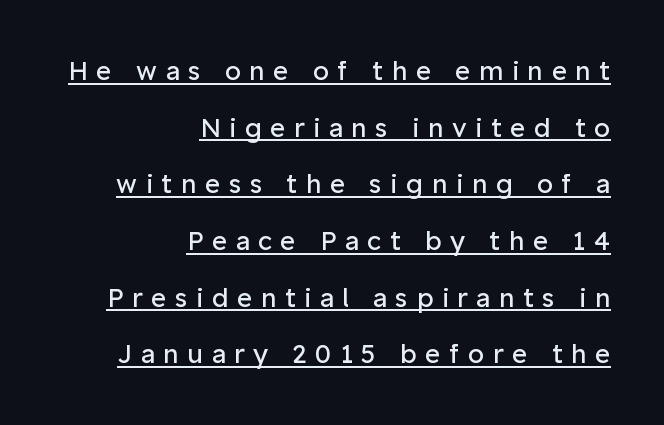
Q: Is the text bold? A: No.
Q: Is the text italic (slanted)? A: No, it is upright.
Q: Is the text underlined? A: Yes.
Q: How is the paragraph aligned? A: Right-aligned.
Q: Is the spacing between letters normal or unusually wide? A: Unusually wide.
Q: Is the spacing between lines tight, normal or loose? A: Loose.
